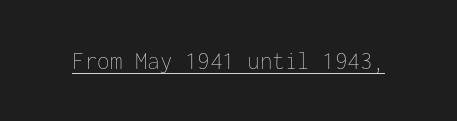
The image shows 25 px text type, upright; set normal letter spacing, underlined.
